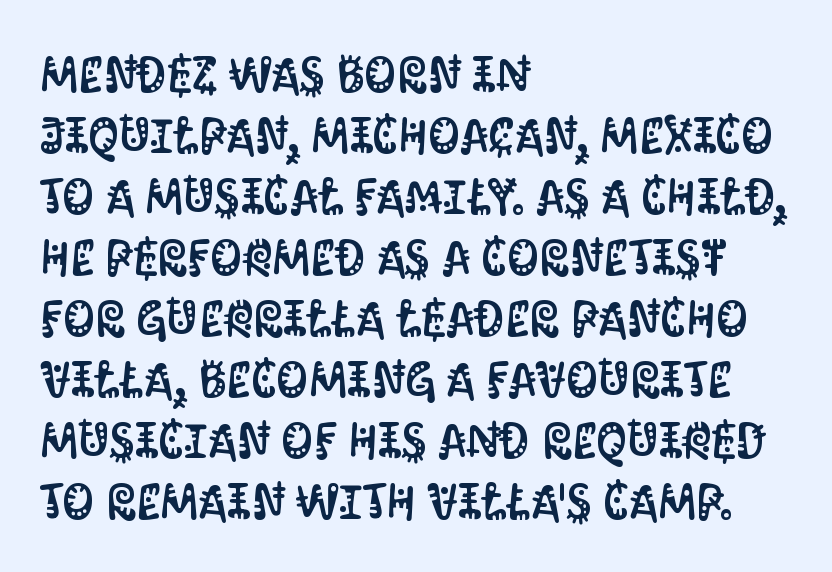
{"serif": "no", "italic": "no", "width": "condensed", "stroke_contrast": "medium", "x_height": "large", "monospaced": "no", "underline": "no", "align": "left", "line_spacing_ratio": 1.22, "letter_spacing": "normal", "letter_spacing_em": 0.0, "glyph_px": 50}
